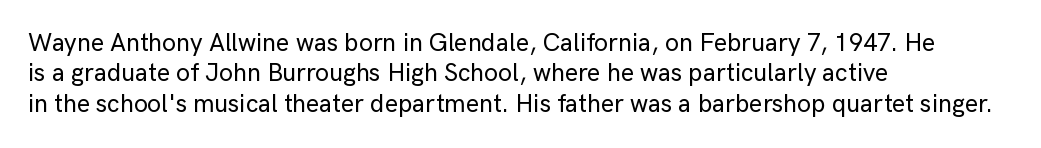
Q: Is the text italic (slanted)? A: No, it is upright.
Q: Is the text underlined? A: No.
Q: How is the paragraph aligned? A: Left-aligned.
Q: Is the spacing between letters normal or unusually wide? A: Normal.
